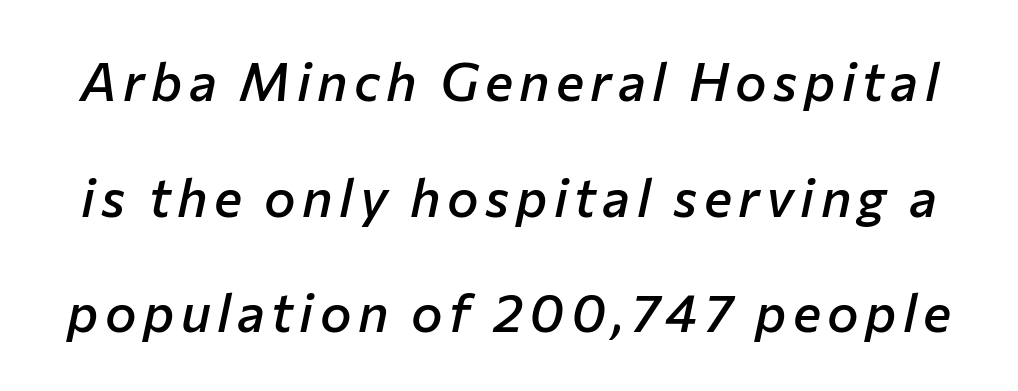
{"italic": "yes", "lean": "right", "slant_degrees": 12, "bold": "semi", "weight": "semibold", "width": "normal", "stroke_contrast": "low", "x_height": "medium", "monospaced": "no", "underline": "no", "line_spacing": "loose", "line_spacing_ratio": 2.18, "glyph_px": 53}
